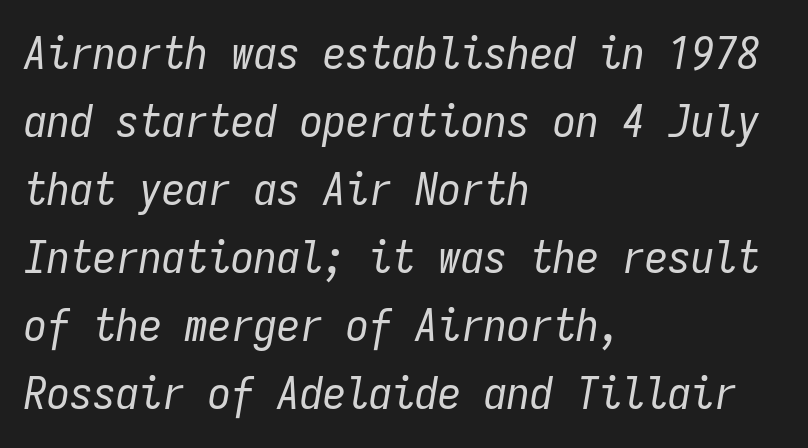
The image shows 46 px regular-weight, condensed type, italic (leaning right), monospaced; set left-aligned, normal line spacing (1.48x), normal letter spacing, not underlined; low stroke contrast and a medium x-height.
